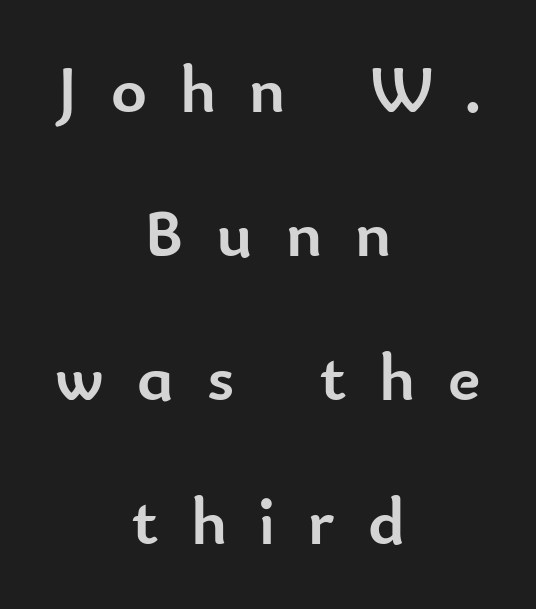
Q: Is the text bold? A: Yes.
Q: Is the text italic (slanted)? A: No, it is upright.
Q: Is the typeface a serif or a sans-serif typeface? A: Sans-serif.
Q: Is the text underlined? A: No.
Q: How is the paragraph aligned? A: Centered.
Q: Is the spacing between letters normal or unusually wide? A: Unusually wide.
Q: Is the spacing between lines tight, normal or loose? A: Loose.
Q: Width (condensed, normal, or wide)? A: Normal.
Q: Stroke contrast? A: Low.
Q: x-height? A: Small.
Q: Monospaced? A: No.
